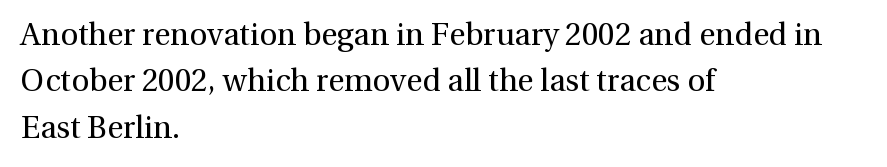
The image shows 31 px regular-weight serif type, upright; set left-aligned, normal line spacing (1.5x), normal letter spacing, not underlined; a medium x-height.
